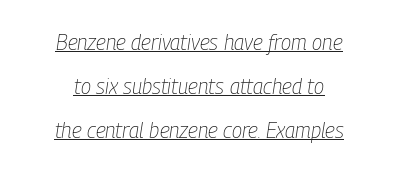
{"italic": "yes", "lean": "right", "slant_degrees": 9, "bold": "no", "underline": "yes", "align": "center", "line_spacing": "loose", "line_spacing_ratio": 2.09, "letter_spacing": "normal", "letter_spacing_em": 0.0, "glyph_px": 21}
